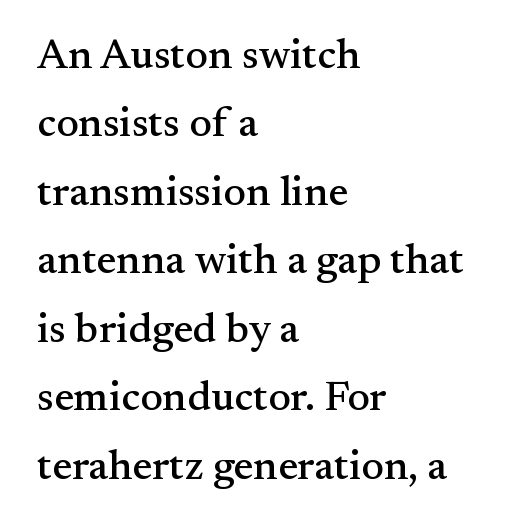
{"serif": "yes", "italic": "no", "width": "normal", "stroke_contrast": "medium", "x_height": "small", "monospaced": "no", "underline": "no", "align": "left", "line_spacing": "normal", "line_spacing_ratio": 1.63, "letter_spacing": "normal", "letter_spacing_em": 0.0, "glyph_px": 42}
